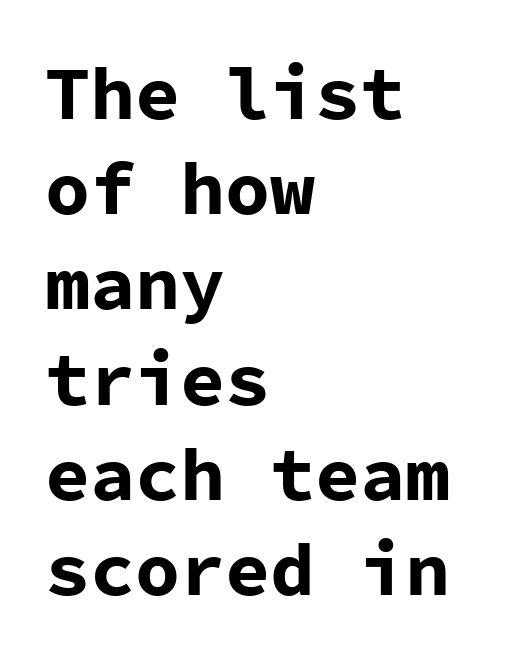
Standard letterfit; no display-style spreading of the glyphs. When letters stand straight like this, we call the style roman or upright. The foot of each line stays bare and open. I'd describe the lettering as bold — thick and assertive. Regular leading.
